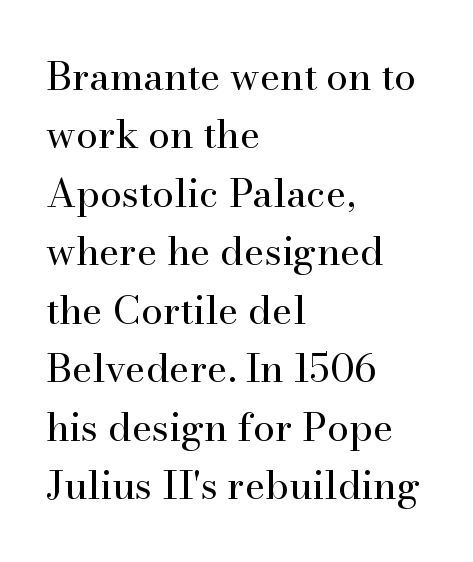
Q: Is the text bold? A: No.
Q: Is the text italic (slanted)? A: No, it is upright.
Q: Is the typeface a serif or a sans-serif typeface? A: Serif.
Q: Is the text underlined? A: No.
Q: How is the paragraph aligned? A: Left-aligned.
Q: Is the spacing between letters normal or unusually wide? A: Normal.
Q: Is the spacing between lines tight, normal or loose? A: Normal.
Q: Width (condensed, normal, or wide)? A: Normal.
Q: Stroke contrast? A: High.
Q: x-height? A: Small.
Q: Monospaced? A: No.
